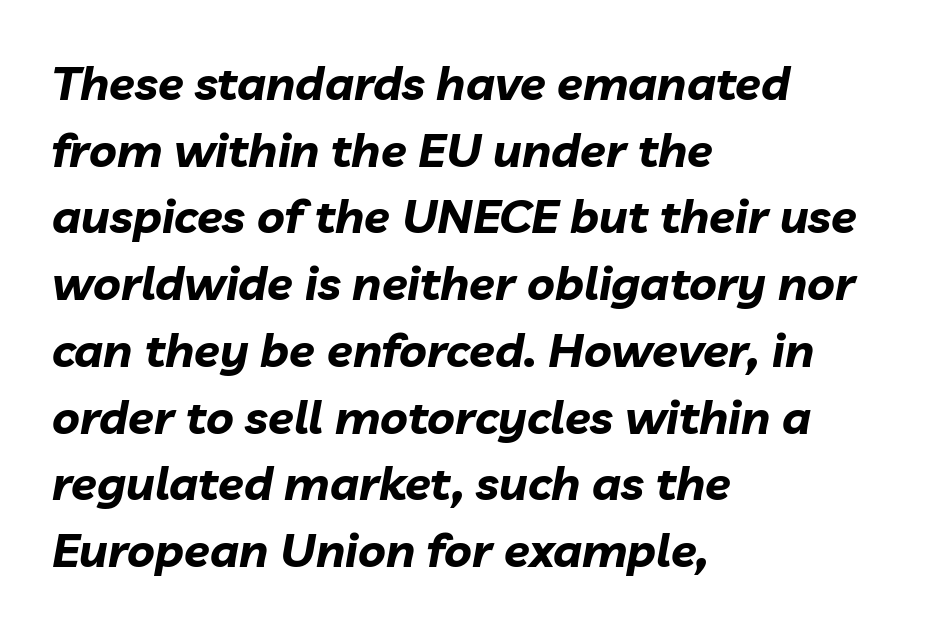
The image shows 47 px bold type, italic (leaning right); set left-aligned, normal line spacing (1.42x), normal letter spacing, not underlined; low stroke contrast and a medium x-height.
